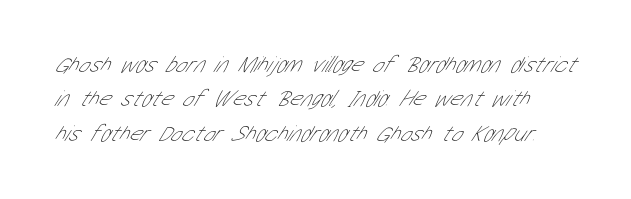
Q: Is the text bold? A: No.
Q: Is the text underlined? A: No.
Q: Is the spacing between letters normal or unusually wide? A: Normal.
Q: Is the spacing between lines tight, normal or loose? A: Normal.
